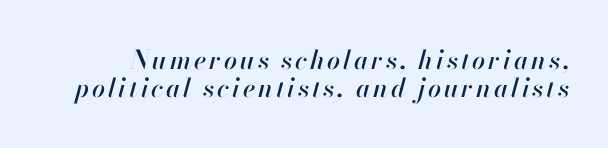
Q: Is the text italic (slanted)? A: Yes, it leans right by about 13 degrees.
Q: Is the text underlined? A: No.
Q: Is the spacing between lines tight, normal or loose? A: Tight.
